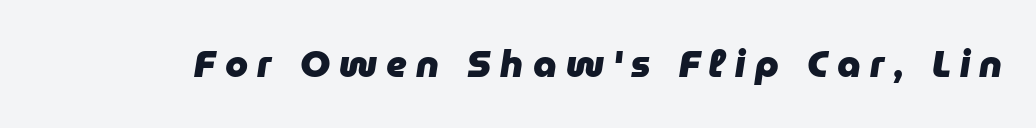
{"italic": "yes", "lean": "right", "slant_degrees": 9, "bold": "yes", "weight": "heavy", "width": "normal", "stroke_contrast": "low", "x_height": "medium", "monospaced": "no", "underline": "no", "letter_spacing": "wide", "letter_spacing_em": 0.25, "glyph_px": 37}
